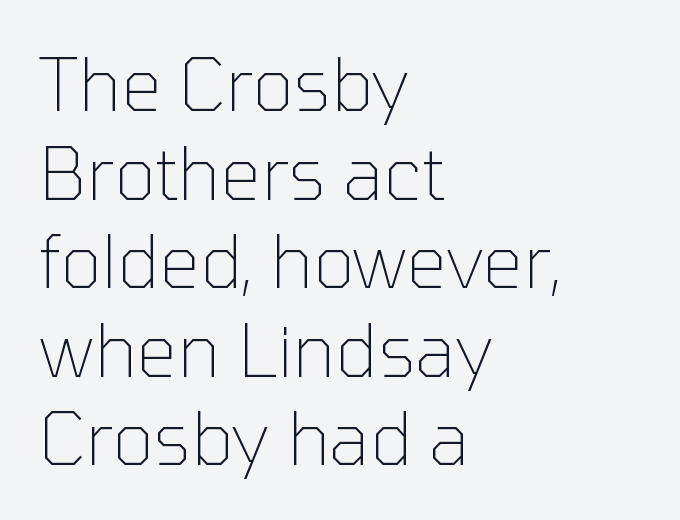
{"serif": "no", "italic": "no", "bold": "no", "weight": "thin", "width": "normal", "stroke_contrast": "low", "x_height": "medium", "monospaced": "no", "underline": "no", "align": "left", "line_spacing_ratio": 1.23, "letter_spacing": "normal", "letter_spacing_em": 0.0, "glyph_px": 72}
